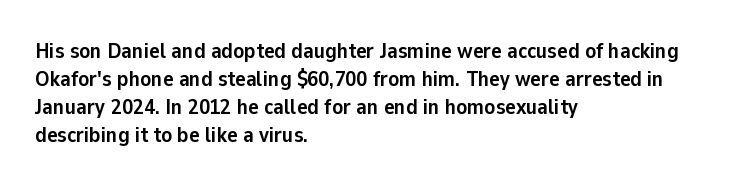
Q: Is the text bold? A: Yes.
Q: Is the text italic (slanted)? A: No, it is upright.
Q: Is the text underlined? A: No.
Q: How is the paragraph aligned? A: Left-aligned.
Q: Is the spacing between letters normal or unusually wide? A: Normal.
Q: Is the spacing between lines tight, normal or loose? A: Normal.
